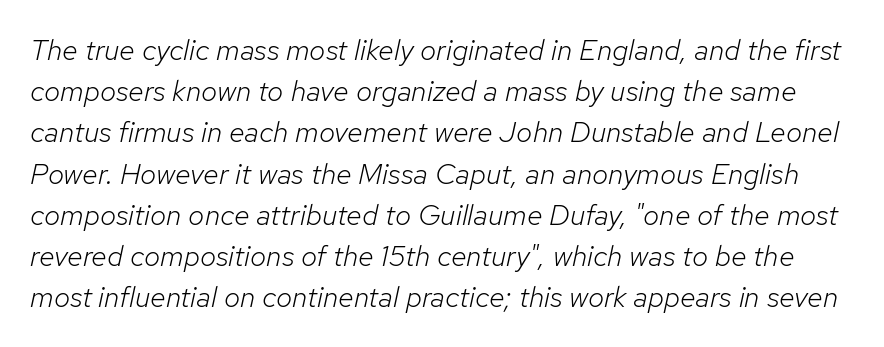
Q: Is the text bold? A: No.
Q: Is the text italic (slanted)? A: Yes, it leans right by about 12 degrees.
Q: Is the text underlined? A: No.
Q: Is the spacing between letters normal or unusually wide? A: Normal.
Q: Is the spacing between lines tight, normal or loose? A: Normal.
Q: Width (condensed, normal, or wide)? A: Normal.
Q: Stroke contrast? A: Low.
Q: x-height? A: Medium.
Q: Monospaced? A: No.
